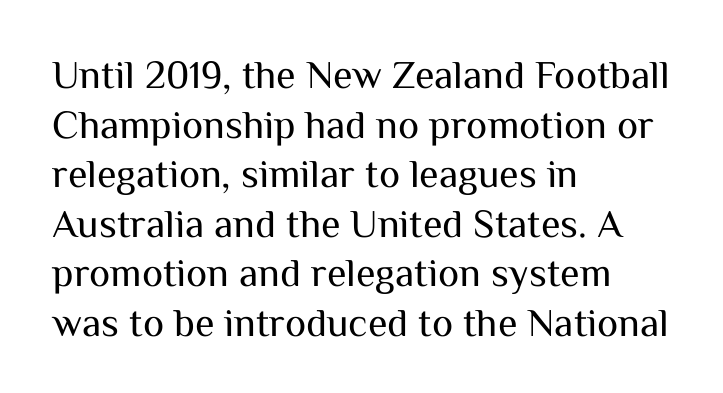
{"serif": "no", "italic": "no", "bold": "no", "weight": "regular", "width": "normal", "stroke_contrast": "medium", "x_height": "medium", "monospaced": "no", "underline": "no", "align": "left", "line_spacing_ratio": 1.24, "letter_spacing": "normal", "letter_spacing_em": 0.0, "glyph_px": 40}
